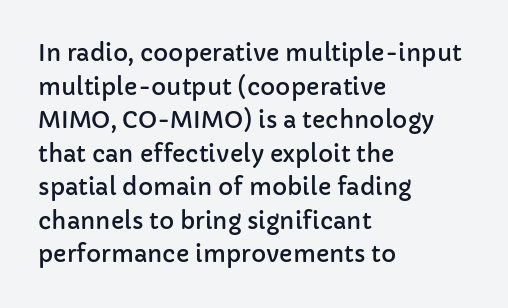
Notice how the passage keeps a crisp vertical edge on the left only. Ascenders rise straight up at ninety degrees. The passage shown is not underscored anywhere. Tracking value appears to be zero — textbook default spacing.
